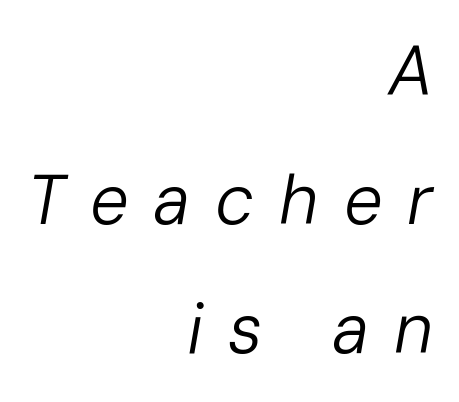
Q: Is the text bold? A: No.
Q: Is the text italic (slanted)? A: Yes, it leans right by about 10 degrees.
Q: Is the text underlined? A: No.
Q: How is the paragraph aligned? A: Right-aligned.
Q: Is the spacing between letters normal or unusually wide? A: Unusually wide.
Q: Width (condensed, normal, or wide)? A: Normal.
Q: Stroke contrast? A: Low.
Q: x-height? A: Medium.
Q: Monospaced? A: No.
